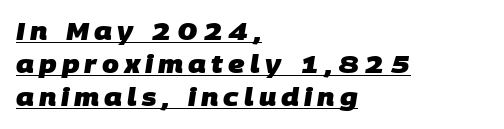
{"bold": "yes", "underline": "yes", "align": "left", "line_spacing": "normal", "line_spacing_ratio": 1.38, "letter_spacing": "wide", "letter_spacing_em": 0.21, "glyph_px": 24}
